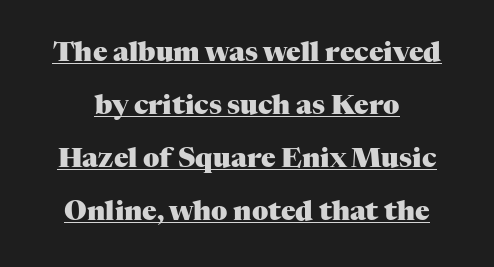
The image shows 27 px bold type, upright; set loose line spacing (1.96x), normal letter spacing, underlined.
